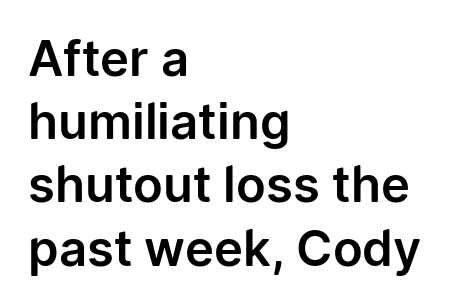
Unlike a traditional serif, this face leaves its strokes unadorned. Rule under the text: the space is simply empty. The passage shown is typed in a proportional face where columns would drift. In CSS terms this would be text-align: left. Regular leading. Inter-character spacing is left at the font's built-in metrics.
